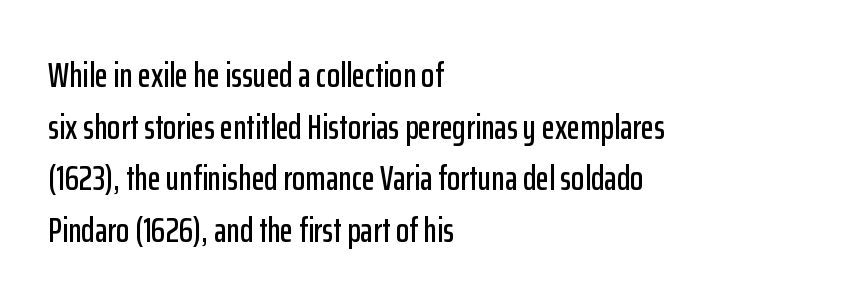
{"serif": "no", "italic": "no", "width": "condensed", "stroke_contrast": "low", "x_height": "medium", "monospaced": "no", "underline": "no", "align": "left", "line_spacing": "normal", "line_spacing_ratio": 1.52, "letter_spacing": "normal", "letter_spacing_em": 0.0, "glyph_px": 34}
